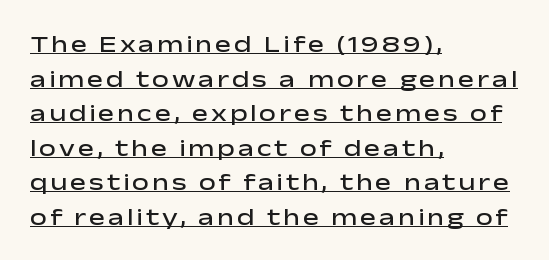
Does a line run under the words? Yes, clearly. Vertical spacing — default. How heavy is the stroke? Medium-heavy — a semibold, shy of bold. Italic? Not at all — the glyphs are vertical.
